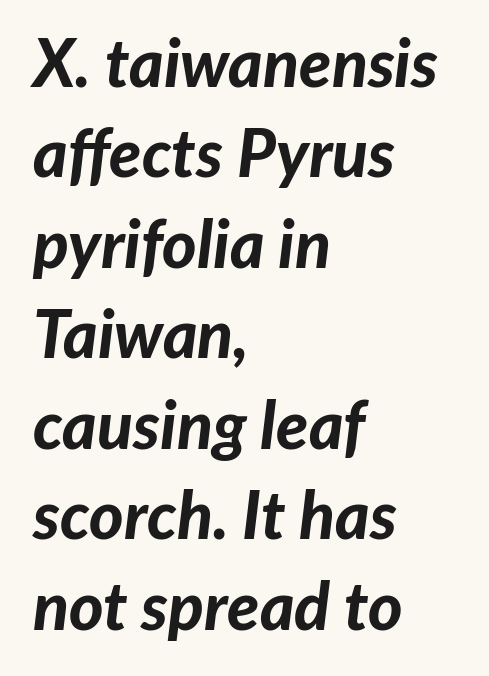
Q: Is the text bold? A: Yes.
Q: Is the text italic (slanted)? A: Yes, it leans right by about 7 degrees.
Q: Is the text underlined? A: No.
Q: How is the paragraph aligned? A: Left-aligned.
Q: Is the spacing between letters normal or unusually wide? A: Normal.
Q: Is the spacing between lines tight, normal or loose? A: Normal.
Q: Width (condensed, normal, or wide)? A: Normal.
Q: Stroke contrast? A: Low.
Q: x-height? A: Medium.
Q: Monospaced? A: No.
